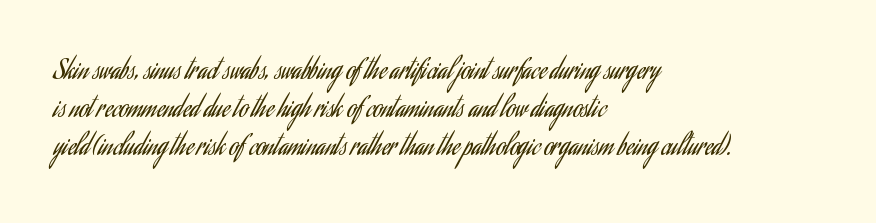
The glyphs are unaccompanied by any horizontal stroke below them. These lines keep a tight, regular rhythm from letter to letter. Interline gaps are of average width in this sample. The paragraph shown leans on its left margin.
